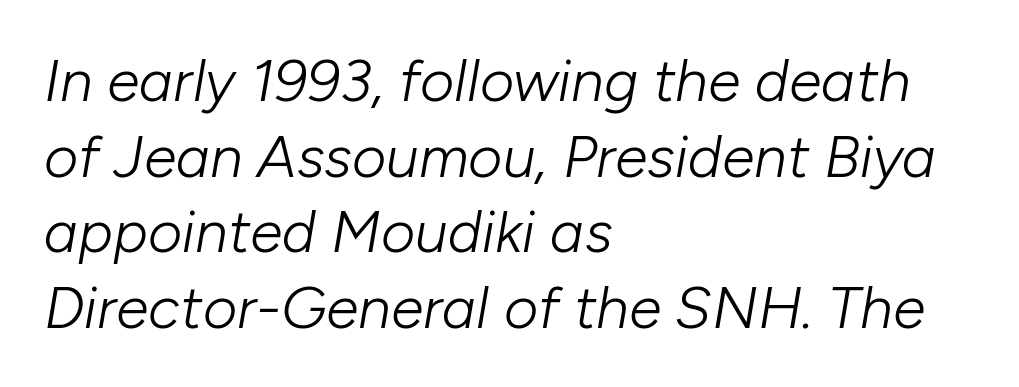
Just letters on the line, the space beneath them empty. A typesetter would call this proportional, since set widths differ per character. The strokes are not fattened; the text isn't bold. The whole block is typeset with a tilt. The type is set solid horizontally, with unmodified tracking. A student would call this left alignment; a typographer would say flush left, rag right.
